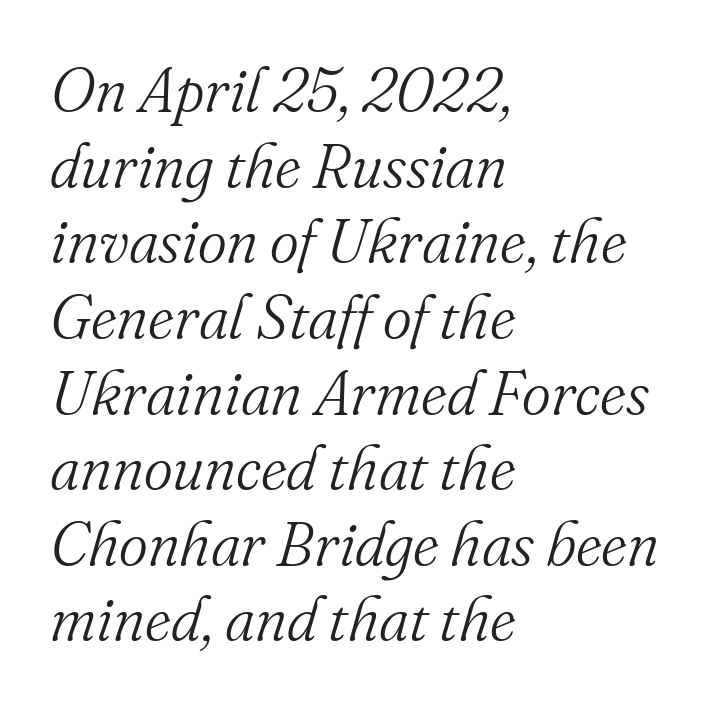
{"serif": "yes", "italic": "yes", "lean": "right", "slant_degrees": 16, "bold": "no", "weight": "light", "width": "normal", "stroke_contrast": "medium", "x_height": "small", "monospaced": "no", "underline": "no", "align": "left", "line_spacing_ratio": 1.22, "letter_spacing": "normal", "letter_spacing_em": 0.0, "glyph_px": 62}
